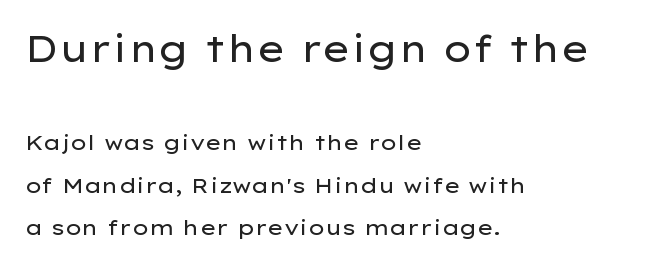
Q: Is the text bold? A: No.
Q: Is the text italic (slanted)? A: No, it is upright.
Q: Is the typeface a serif or a sans-serif typeface? A: Sans-serif.
Q: Is the text underlined? A: No.
Q: How is the paragraph aligned? A: Left-aligned.
Q: Is the spacing between letters normal or unusually wide? A: Normal.
Q: Is the spacing between lines tight, normal or loose? A: Loose.
Q: Which block of text is set in a larger size, the first (top) or the second (bottom)? A: The first (top) one.
Q: Width (condensed, normal, or wide)? A: Wide.
Q: Stroke contrast? A: Low.
Q: x-height? A: Medium.
Q: Monospaced? A: No.
